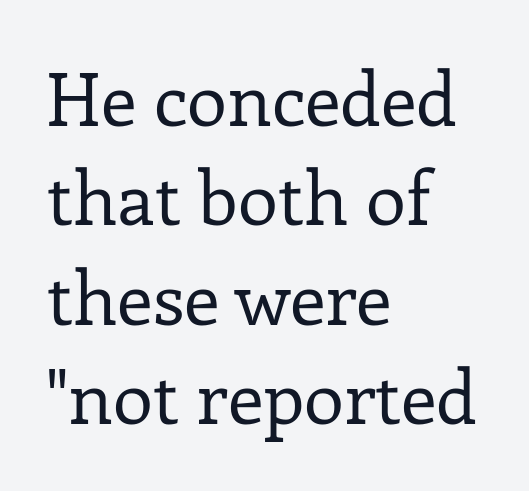
The image shows 73 px regular-weight serif type, upright; set left-aligned, normal line spacing (1.36x), normal letter spacing, not underlined; low stroke contrast and a medium x-height.
